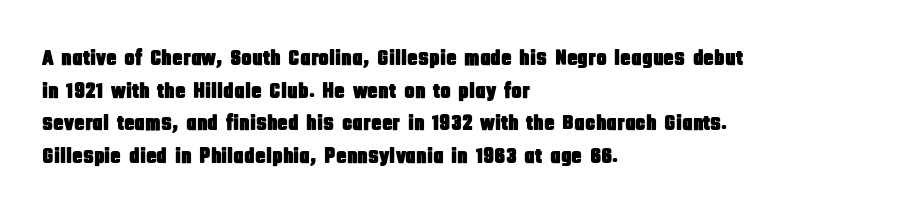
Q: Is the text italic (slanted)? A: No, it is upright.
Q: Is the text underlined? A: No.
Q: How is the paragraph aligned? A: Left-aligned.
Q: Is the spacing between letters normal or unusually wide? A: Normal.
Q: Is the spacing between lines tight, normal or loose? A: Normal.
